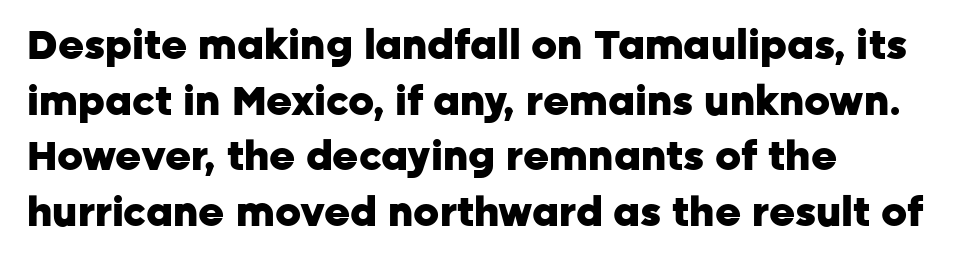
Q: Is the text bold? A: Yes.
Q: Is the text italic (slanted)? A: No, it is upright.
Q: Is the typeface a serif or a sans-serif typeface? A: Sans-serif.
Q: Is the text underlined? A: No.
Q: How is the paragraph aligned? A: Left-aligned.
Q: Is the spacing between letters normal or unusually wide? A: Normal.
Q: Is the spacing between lines tight, normal or loose? A: Normal.
Q: Width (condensed, normal, or wide)? A: Normal.
Q: Stroke contrast? A: Low.
Q: x-height? A: Medium.
Q: Monospaced? A: No.
